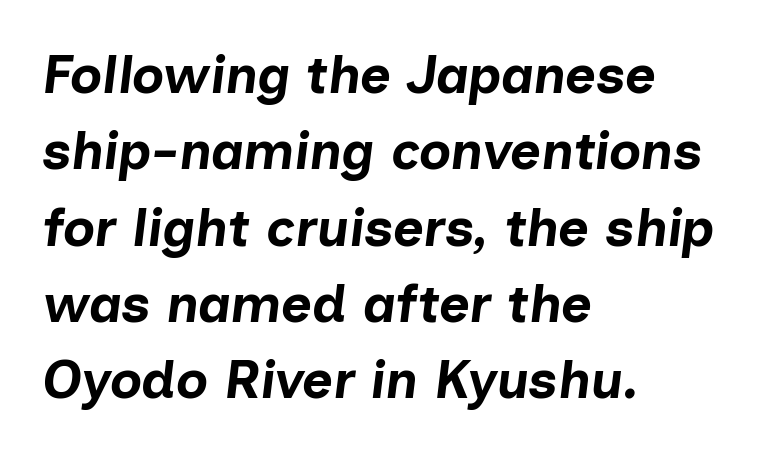
The face used here has the dense, thick strokes of a bold. Does the copy run flush right? No — it runs flush left. Yep, that's italic — everything's leaning. Note the varied advance widths — an 'i' is clearly narrower than an 'm'.
